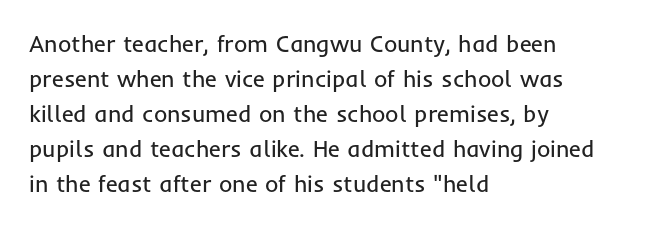
{"italic": "no", "bold": "no", "underline": "no", "align": "left", "line_spacing": "normal", "line_spacing_ratio": 1.52, "letter_spacing": "normal", "letter_spacing_em": 0.0, "glyph_px": 23}
